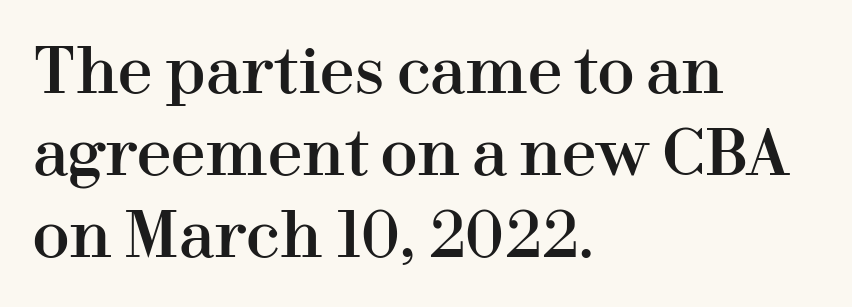
{"serif": "yes", "italic": "no", "width": "normal", "stroke_contrast": "high", "x_height": "medium", "monospaced": "no", "underline": "no", "align": "left", "line_spacing": "normal", "line_spacing_ratio": 1.32, "letter_spacing": "normal", "letter_spacing_em": 0.0, "glyph_px": 62}
